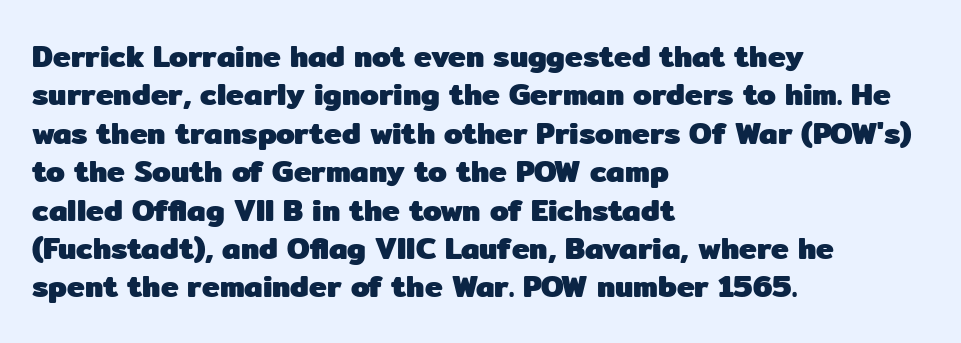
The image shows 30 px heavy sans-serif type, upright; set left-aligned, normal line spacing (1.28x), normal letter spacing, not underlined; low stroke contrast and a medium x-height.
